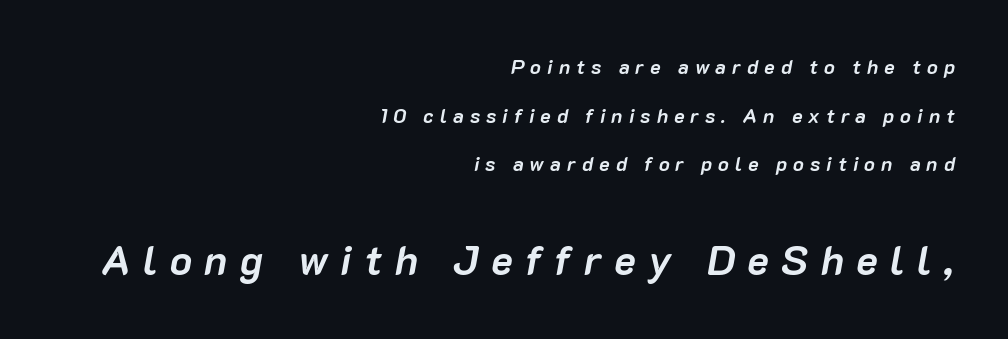
Reading down the block, your eye finds every line finishing at a fixed right position. This block would shrink considerably if given ordinary leading; it's expanded now. The foot of each line stays bare and open. Size contrast runs from small at the top to large at the bottom.
